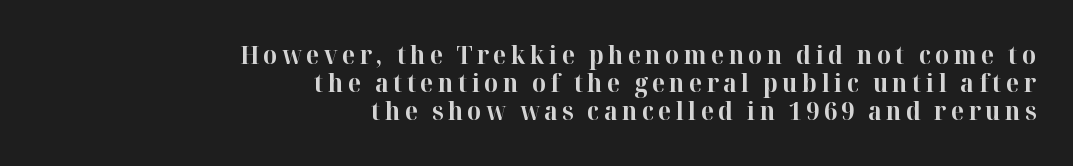
The image shows 25 px bold type, upright; set right-aligned, tight line spacing (1.13x), not underlined.
